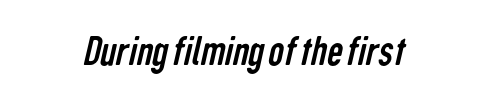
Does the type have serifs? No, each stem ends abruptly. Looks like regular typesetting: each glyph gets only the width it needs. How are the letters spaced? Ordinarily, with no added tracking. A light-to-regular cut is what we see here. Any mark beneath the type? The region is blank.
